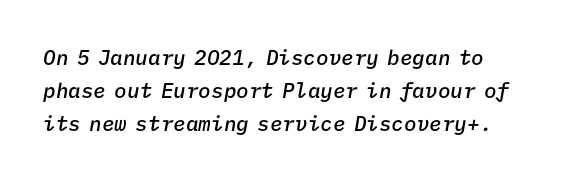
The words here are not underlined. There is no visible air inserted between adjacent glyphs. Firm but not heavy-handed strokes: this text is semibold. The glyphs look as if they've been sheared to an angle. Regular leading.
